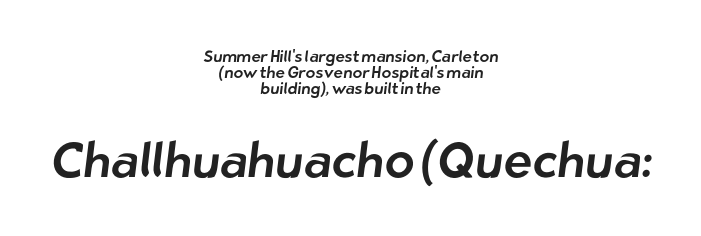
Q: Is the typeface a serif or a sans-serif typeface? A: Sans-serif.
Q: Is the text underlined? A: No.
Q: How is the paragraph aligned? A: Centered.
Q: Is the spacing between letters normal or unusually wide? A: Normal.
Q: Is the spacing between lines tight, normal or loose? A: Tight.
Q: Which block of text is set in a larger size, the first (top) or the second (bottom)? A: The second (bottom) one.
Q: Width (condensed, normal, or wide)? A: Normal.
Q: Stroke contrast? A: Low.
Q: x-height? A: Medium.
Q: Monospaced? A: No.
